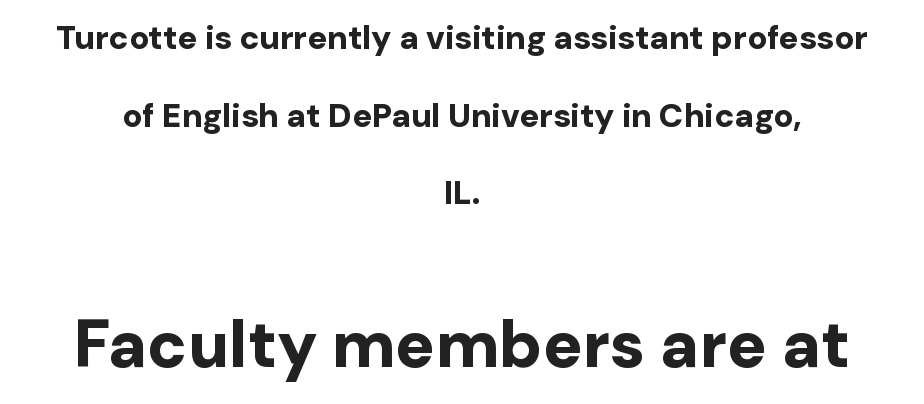
Q: Is the text bold? A: Yes.
Q: Is the text italic (slanted)? A: No, it is upright.
Q: Is the typeface a serif or a sans-serif typeface? A: Sans-serif.
Q: Is the text underlined? A: No.
Q: How is the paragraph aligned? A: Centered.
Q: Is the spacing between letters normal or unusually wide? A: Normal.
Q: Is the spacing between lines tight, normal or loose? A: Loose.
Q: Which block of text is set in a larger size, the first (top) or the second (bottom)? A: The second (bottom) one.
Q: Width (condensed, normal, or wide)? A: Normal.
Q: Stroke contrast? A: Low.
Q: x-height? A: Medium.
Q: Monospaced? A: No.
